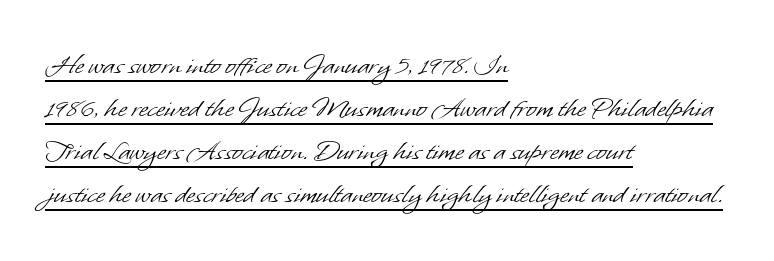
{"serif": "no", "bold": "no", "weight": "light", "width": "normal", "stroke_contrast": "low", "x_height": "small", "monospaced": "no", "underline": "yes", "align": "left", "line_spacing": "normal", "line_spacing_ratio": 1.39, "letter_spacing": "normal", "letter_spacing_em": 0.0, "glyph_px": 31}
